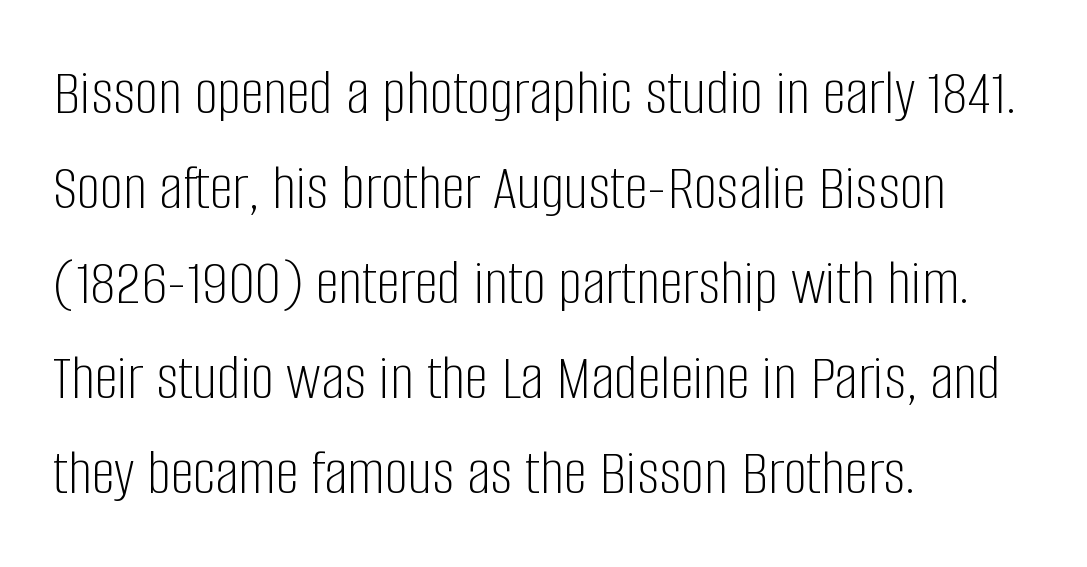
The face used here is proportionally spaced, like ordinary book or web type. Evenly set lines give the paragraph a standard silhouette. A sans-serif font was chosen for this passage. Decoration check: the copy has no underline. The setting favours the left margin, as ordinary paragraphs usually do.
